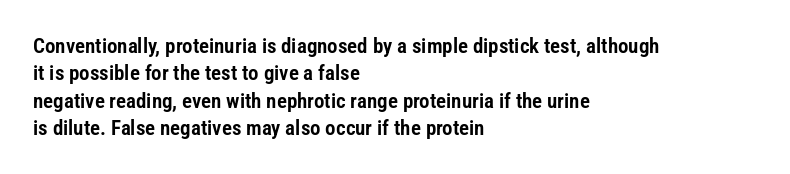
{"italic": "no", "underline": "no", "align": "left", "line_spacing": "normal", "line_spacing_ratio": 1.3, "letter_spacing": "normal", "letter_spacing_em": 0.0, "glyph_px": 21}
